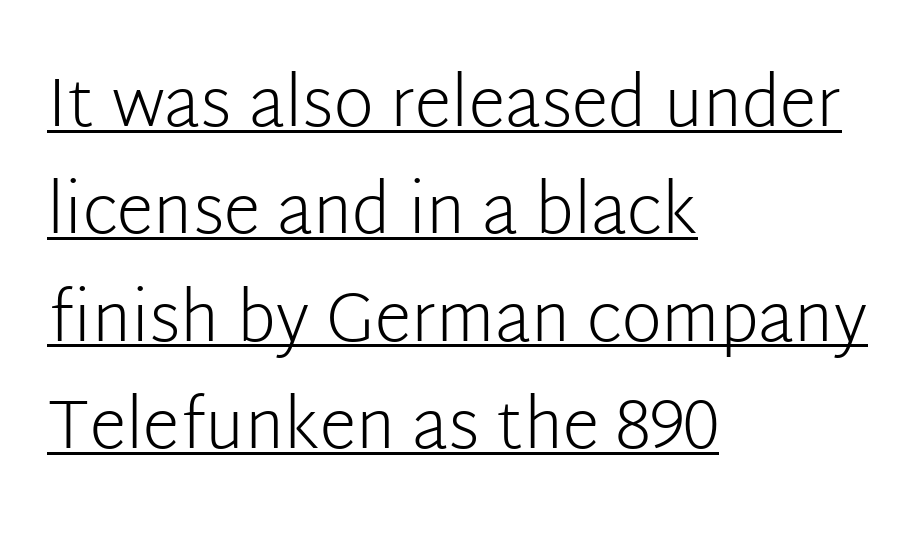
{"serif": "no", "italic": "no", "bold": "no", "weight": "light", "width": "normal", "stroke_contrast": "low", "x_height": "medium", "monospaced": "no", "underline": "yes", "align": "left", "line_spacing": "normal", "line_spacing_ratio": 1.58, "letter_spacing": "normal", "letter_spacing_em": 0.0, "glyph_px": 68}
